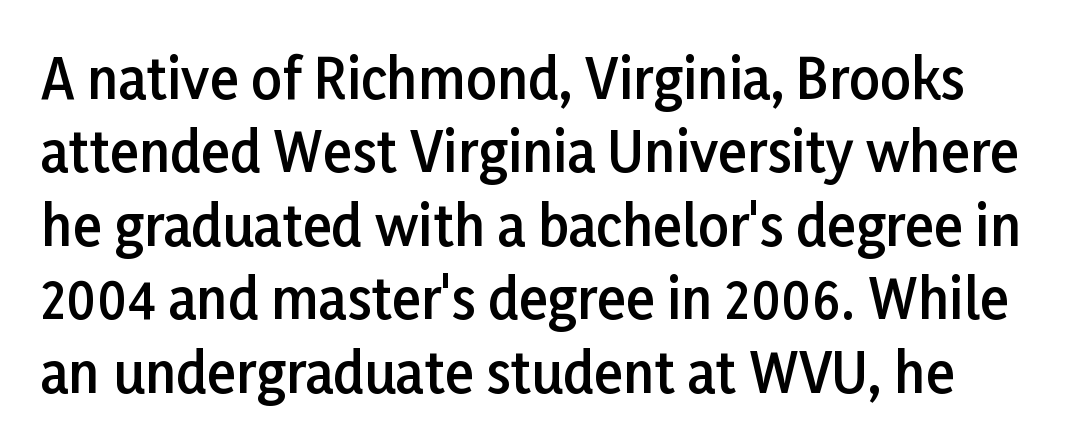
Q: Is the text bold? A: Semi-bold.
Q: Is the text italic (slanted)? A: No, it is upright.
Q: Is the typeface a serif or a sans-serif typeface? A: Sans-serif.
Q: Is the text underlined? A: No.
Q: Is the spacing between letters normal or unusually wide? A: Normal.
Q: Is the spacing between lines tight, normal or loose? A: Normal.
Q: Width (condensed, normal, or wide)? A: Normal.
Q: Stroke contrast? A: Low.
Q: x-height? A: Medium.
Q: Monospaced? A: No.
